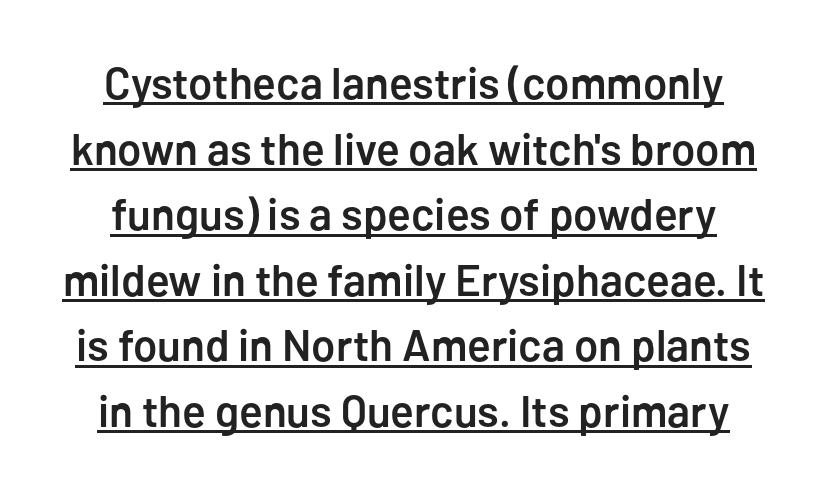
The image shows 44 px semibold sans-serif type, upright; set normal line spacing (1.49x), normal letter spacing, underlined; low stroke contrast and a medium x-height.
